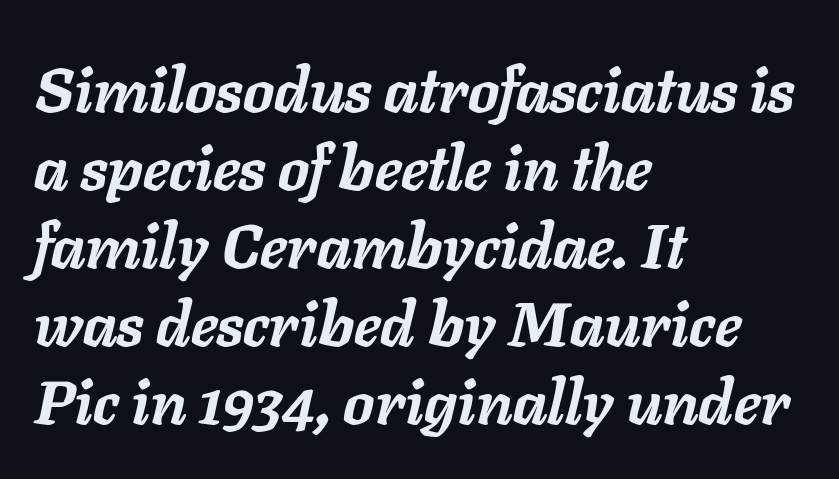
This sample uses an oblique cut, with every glyph tilted off the vertical. Each row of text sits above clean, open space. Think of a printed novel: that variable character pitch is what you see here. Pretty heavy lettering here — definitely bold. This rendering uses left alignment, leaving the right contour irregular.
